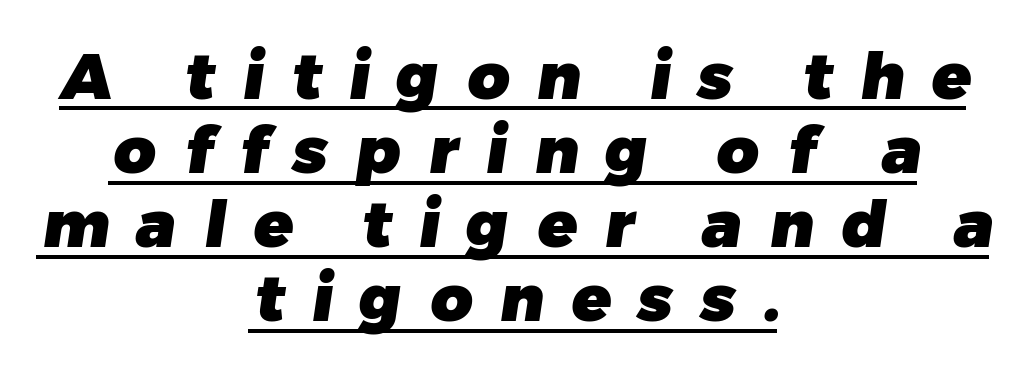
The string is rendered with underlining switched on. Do the characters align in a grid? No, the font is proportional. Is the block centered? Yes — each line is placed symmetrically about the middle. Type style note: lacks serifs. These lines huddle together more closely than default settings would place them.
